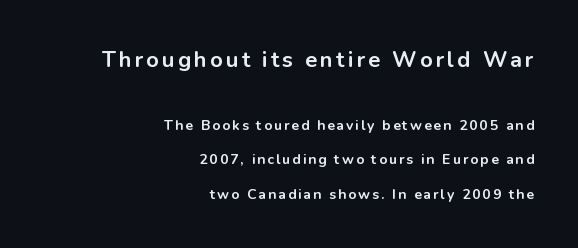
The image shows 22 px bold type, upright; set right-aligned, loose line spacing (2.44x), not underlined; the first (top) block is 1.57x larger.
